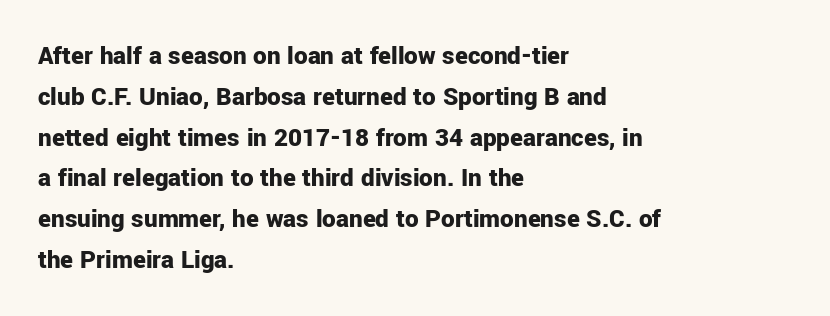
{"italic": "no", "bold": "yes", "underline": "no", "align": "left", "line_spacing": "normal", "line_spacing_ratio": 1.51, "letter_spacing": "normal", "letter_spacing_em": 0.0, "glyph_px": 27}
